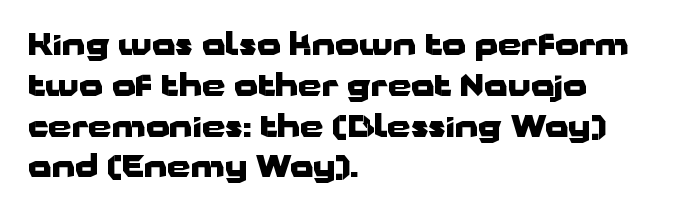
Q: Is the text bold? A: Yes.
Q: Is the text italic (slanted)? A: No, it is upright.
Q: Is the typeface a serif or a sans-serif typeface? A: Sans-serif.
Q: Is the text underlined? A: No.
Q: How is the paragraph aligned? A: Left-aligned.
Q: Is the spacing between letters normal or unusually wide? A: Normal.
Q: Is the spacing between lines tight, normal or loose? A: Normal.
Q: Width (condensed, normal, or wide)? A: Wide.
Q: Stroke contrast? A: Low.
Q: x-height? A: Medium.
Q: Monospaced? A: No.
